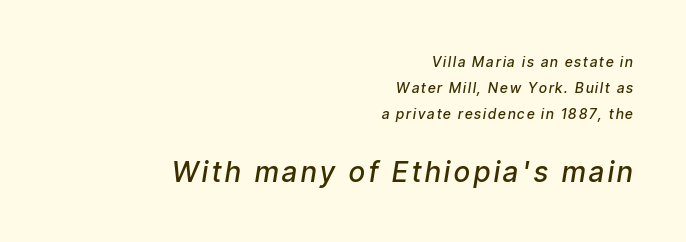
Q: Is the text bold? A: Semi-bold.
Q: Is the text italic (slanted)? A: Yes, it leans right by about 9 degrees.
Q: Is the text underlined? A: No.
Q: How is the paragraph aligned? A: Right-aligned.
Q: Which block of text is set in a larger size, the first (top) or the second (bottom)? A: The second (bottom) one.
Q: Width (condensed, normal, or wide)? A: Condensed.
Q: Stroke contrast? A: Low.
Q: x-height? A: Medium.
Q: Monospaced? A: No.
